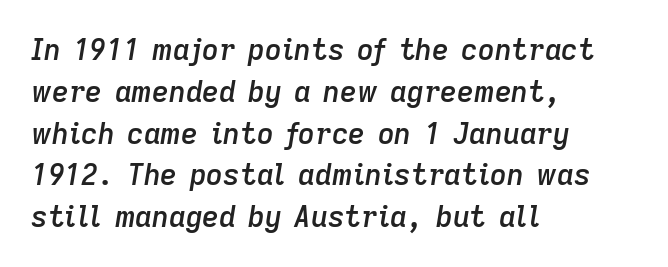
Its strokes are somewhat broadened, the hallmark of semibold type. Plain, unruled lines of type. Tracking here is standard; glyphs follow each other at the usual distance. The passage is arranged the way most books set body copy — flush left.
